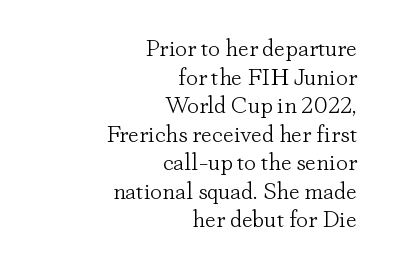
The image shows 24 px text type, upright; set right-aligned, line spacing 1.19x, normal letter spacing, not underlined.
